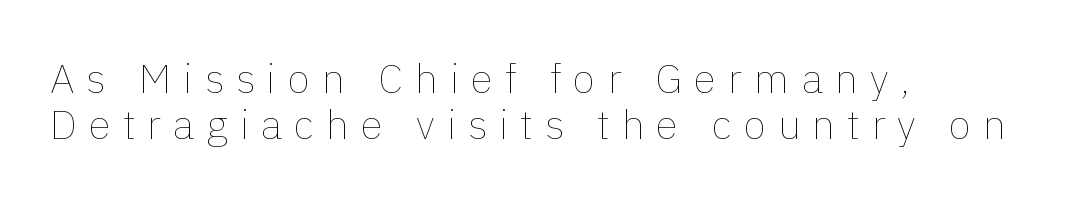
Think standard paragraph weight, or any step lighter than that. In terms of posture, this sample is upright. Baseline-to-baseline distance is barely more than the letter height. Type without underlining.
